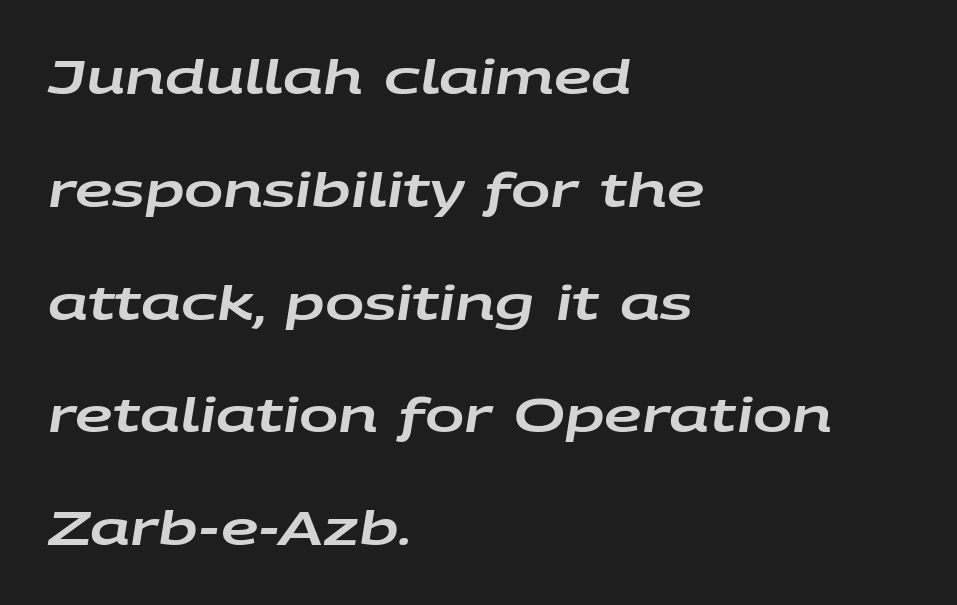
{"italic": "yes", "lean": "right", "slant_degrees": 9, "width": "wide", "stroke_contrast": "low", "x_height": "large", "monospaced": "no", "underline": "no", "align": "left", "line_spacing": "loose", "line_spacing_ratio": 2.4, "letter_spacing": "normal", "letter_spacing_em": 0.0, "glyph_px": 47}
